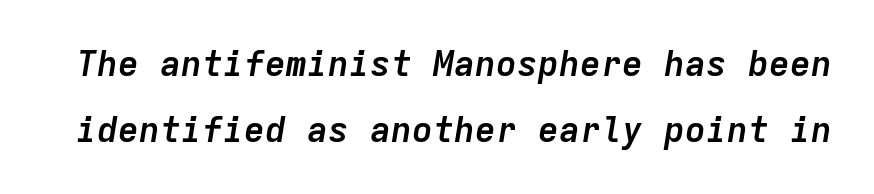
{"italic": "yes", "lean": "right", "slant_degrees": 9, "bold": "yes", "weight": "semibold", "width": "normal", "stroke_contrast": "low", "x_height": "medium", "monospaced": "yes", "underline": "no", "line_spacing_ratio": 1.88, "letter_spacing": "normal", "letter_spacing_em": 0.0, "glyph_px": 35}
